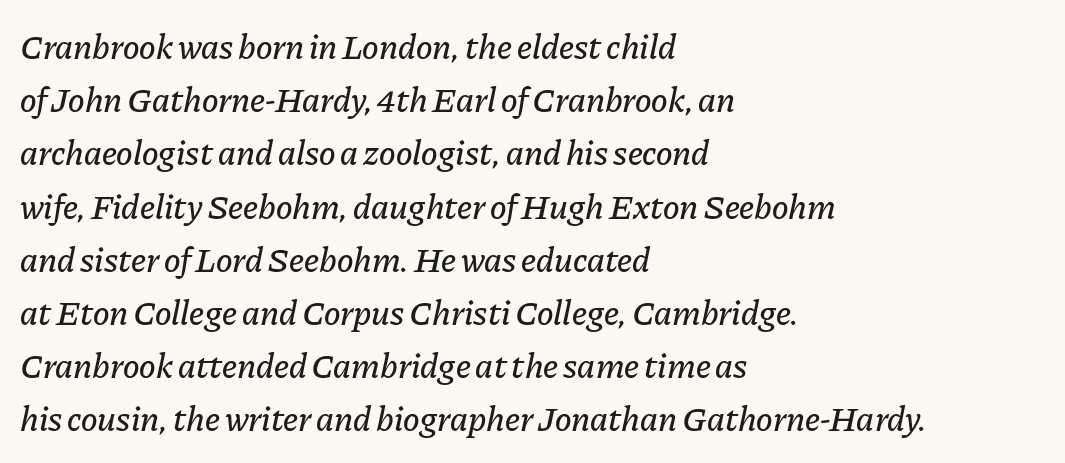
{"italic": "yes", "lean": "right", "slant_degrees": 11, "width": "normal", "stroke_contrast": "low", "x_height": "medium", "monospaced": "no", "underline": "no", "align": "left", "line_spacing": "normal", "line_spacing_ratio": 1.52, "letter_spacing": "normal", "letter_spacing_em": 0.0, "glyph_px": 35}
